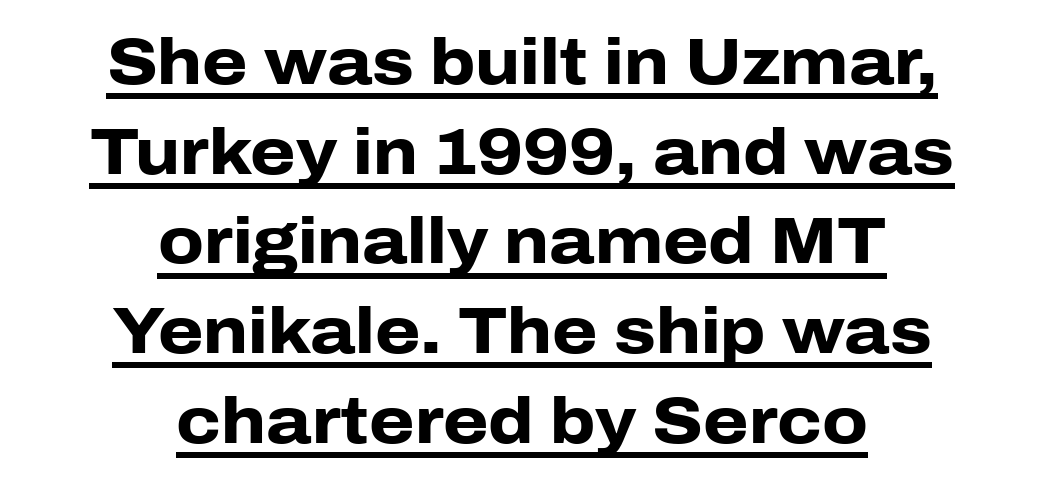
Quick note: interline space is typical. Are there feet on the stems? There aren't — it's a sans. The passage shown is underscored from start to finish. In terms of posture, this sample is upright. A student would call this center alignment; a typographer would say set centered.
